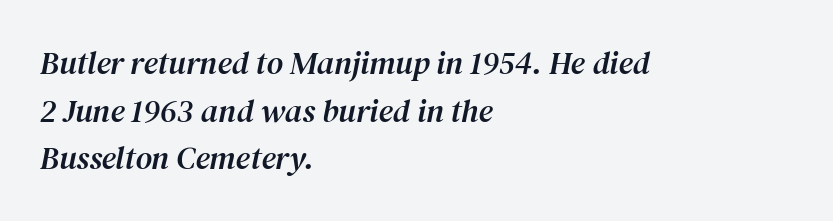
Q: Is the text italic (slanted)? A: Yes, it leans right by about 12 degrees.
Q: Is the typeface a serif or a sans-serif typeface? A: Serif.
Q: Is the text underlined? A: No.
Q: How is the paragraph aligned? A: Left-aligned.
Q: Is the spacing between letters normal or unusually wide? A: Normal.
Q: Is the spacing between lines tight, normal or loose? A: Normal.
Q: Width (condensed, normal, or wide)? A: Normal.
Q: Stroke contrast? A: Medium.
Q: x-height? A: Medium.
Q: Monospaced? A: No.
